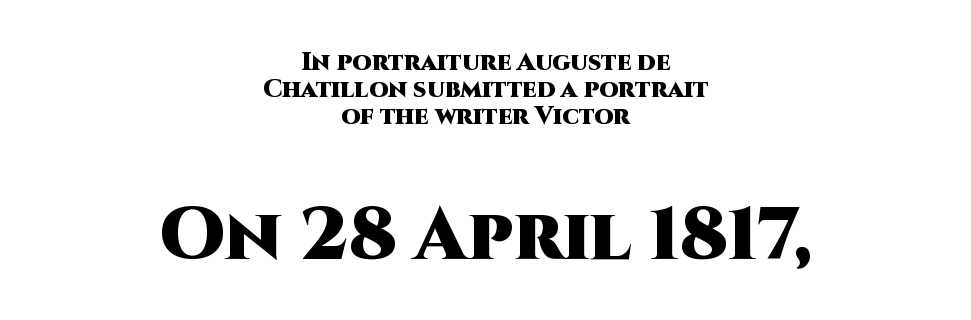
This sample uses an upright cut, with every glyph sitting square on the baseline. Descenders hang freely into open space. Scale increases going downward across the two blocks. Note the varied advance widths — an 'i' is clearly narrower than an 'm'. This rendering leaves character spacing at its baseline value. Reading down the column, the eye jumps only a short way to each next line.
